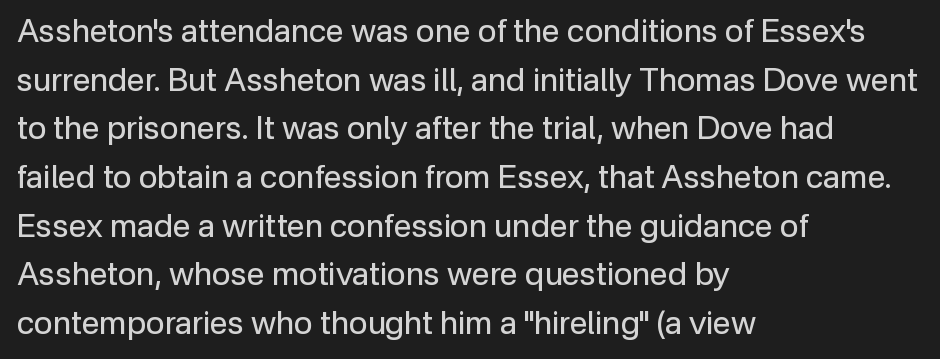
{"serif": "no", "italic": "no", "bold": "no", "weight": "regular", "width": "normal", "stroke_contrast": "low", "x_height": "medium", "monospaced": "no", "underline": "no", "align": "left", "line_spacing": "normal", "line_spacing_ratio": 1.52, "letter_spacing": "normal", "letter_spacing_em": 0.0, "glyph_px": 32}
